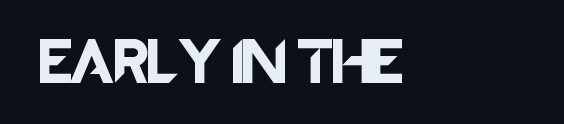
These lines are rendered in a variable-pitch font. The lines are quadded left. These lines are composed in type without serifs. Glyph-to-glyph distance matches everyday printed text. The letters stand straight up with perfectly vertical stems.
